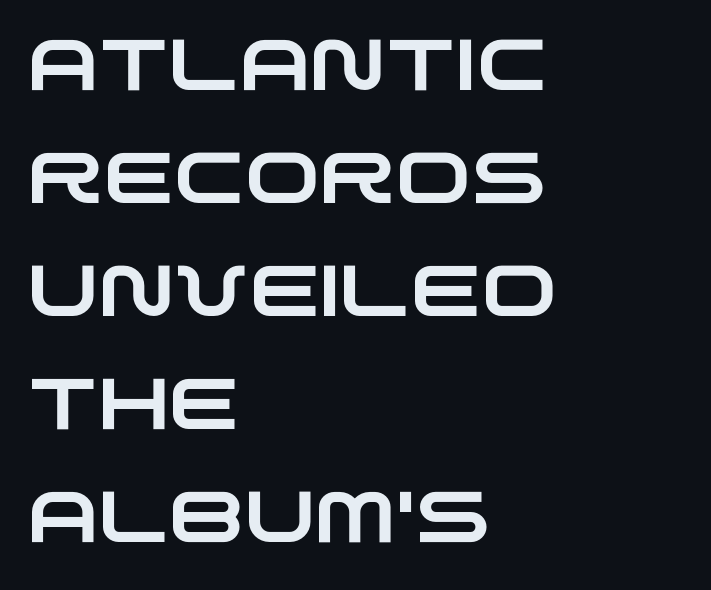
The image shows 72 px wide sans-serif type; set left-aligned, normal line spacing (1.57x), normal letter spacing, not underlined; low stroke contrast and a large x-height.
